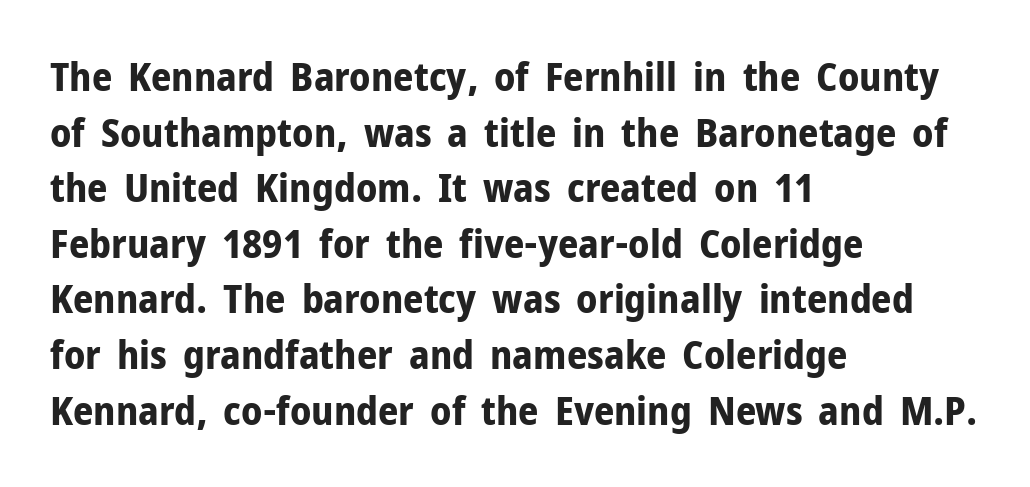
The passage shown is typed in a proportional face where columns would drift. Vertical spacing — default. This sample is left-justified, so line endings fall wherever the words run out. Students, this is bold: see how much ink each stroke carries. A sans-serif font was chosen for this passage.
